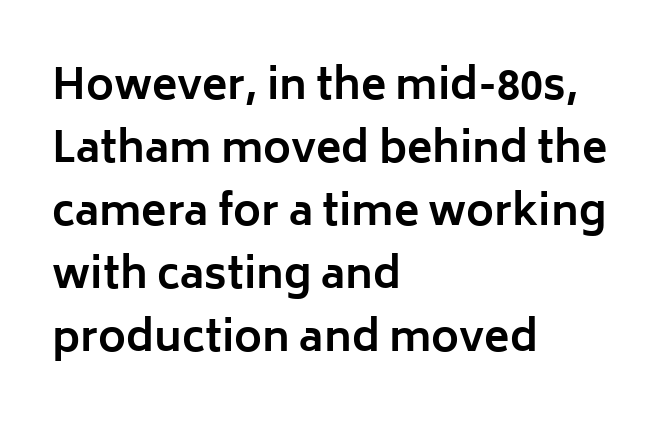
The font family rendered here belongs to the sans-serif group. Honestly, the row spacing looks completely unremarkable. The specimen reads as upright at a glance. Heavy, bold letterforms. A typesetter would call this zero additional tracking.
